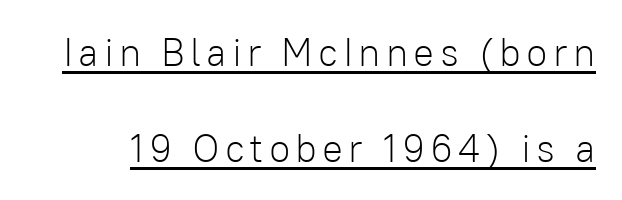
This sample has the flowing, uneven cadence of proportional lettering. Has an underline been added? It has. The cut favours lightness, reaching ordinary text weight at its darkest. The typeface chosen for these lines omits serifs. The axis of the letterforms is exactly vertical. One glance says open: line gaps are wider than usual.
